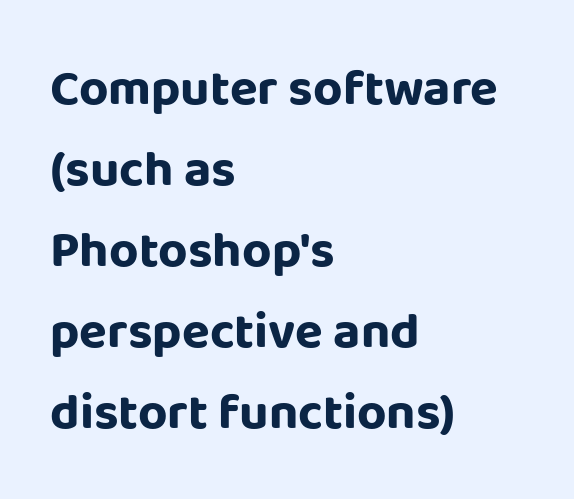
{"serif": "no", "italic": "no", "bold": "yes", "weight": "bold", "width": "normal", "stroke_contrast": "low", "x_height": "large", "monospaced": "no", "underline": "no", "align": "left", "line_spacing": "normal", "line_spacing_ratio": 1.59, "letter_spacing": "normal", "letter_spacing_em": 0.0, "glyph_px": 51}
